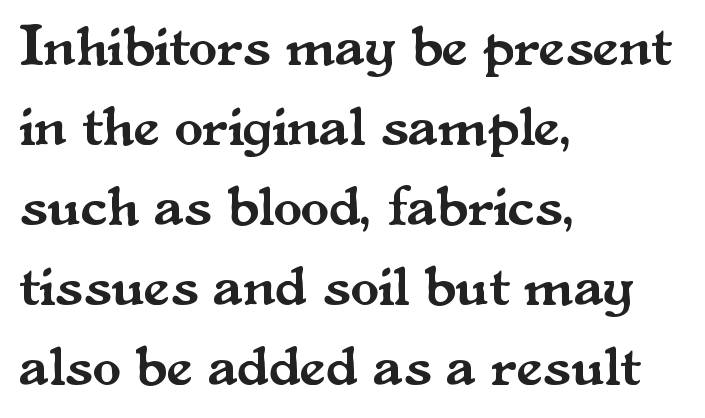
There is no visible air inserted between adjacent glyphs. A typesetter would call this proportional, since set widths differ per character. What's the leading like? Ordinary, nothing unusual. Small tapered or slab feet sit at the stroke ends, so this counts as serif.
